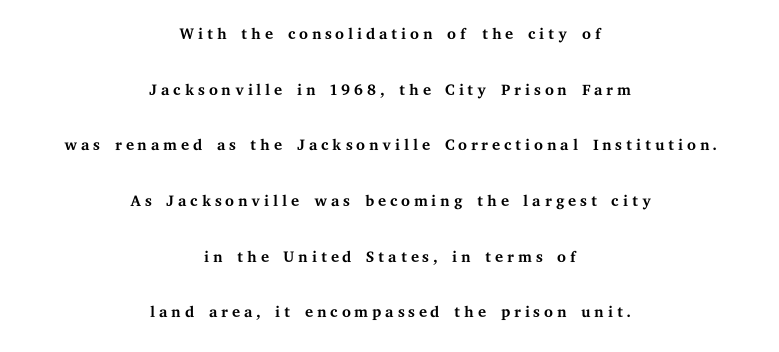
Q: Is the text bold? A: No.
Q: Is the text italic (slanted)? A: No, it is upright.
Q: Is the text underlined? A: No.
Q: How is the paragraph aligned? A: Centered.
Q: Is the spacing between lines tight, normal or loose? A: Loose.
